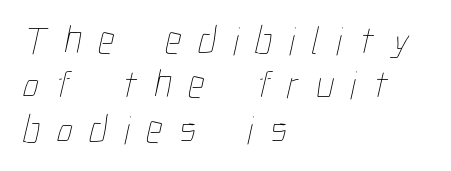
Underlining? Definitely not there. Typeset ragged right — the left edge is the straight one. Is there much room between lines? No — they nearly touch. These lines are rendered in a variable-pitch font. On a weight scale, this lands at 450 or below.
